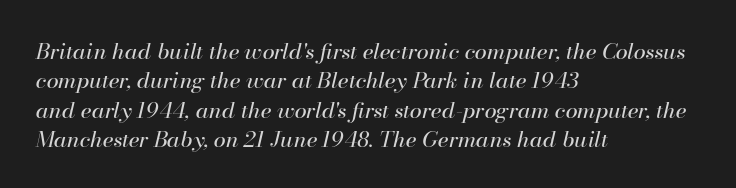
What stands out about the letter spacing? Nothing — it is the standard amount. You can tell it's italic because the verticals aren't actually vertical. Weight class: somewhere from thin through regular. This sample keeps an unexceptional amount of space between lines. Quick note: underline off. Visually the block forms a straight wall on the left and a jagged coastline on the right.
